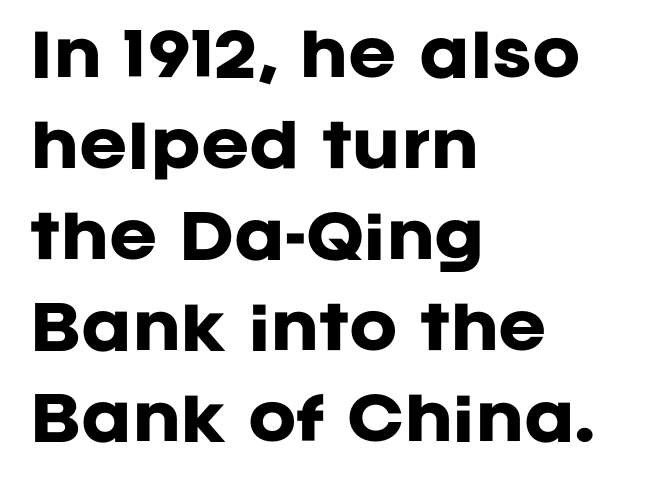
How would I describe the line gaps? Plain and ordinary. Observe the absence of serifs on each vertical stroke in this sample. Nobody touched the tracking dial on this one. Reading down the block, your eye returns to a fixed left position each line.
